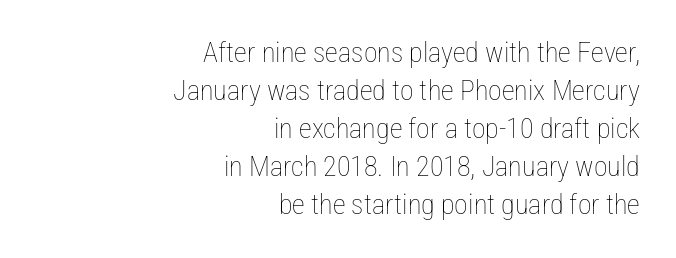
Q: Is the text bold? A: No.
Q: Is the text italic (slanted)? A: No, it is upright.
Q: Is the text underlined? A: No.
Q: How is the paragraph aligned? A: Right-aligned.
Q: Is the spacing between letters normal or unusually wide? A: Normal.
Q: Is the spacing between lines tight, normal or loose? A: Normal.
Q: Width (condensed, normal, or wide)? A: Condensed.
Q: Stroke contrast? A: Low.
Q: x-height? A: Medium.
Q: Monospaced? A: No.
